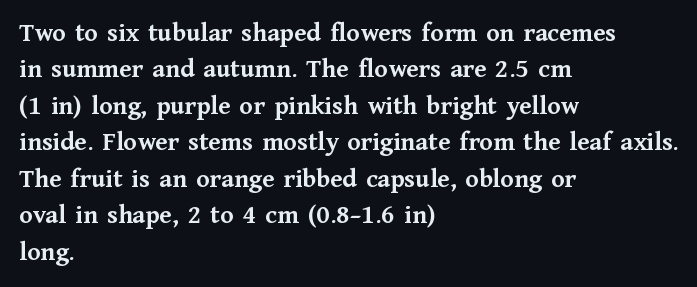
The lettering stays uniformly vertical, giving the passage a roman look. Letters rest on an invisible, unmarked baseline. This block has exactly the height ordinary leading produces. Spacing between characters is what you'd get straight out of the box. Notice how thick the strokes are: this is what a full bold looks like.
